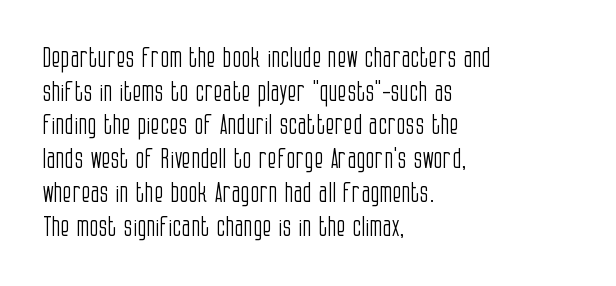
The image shows 27 px text type, upright; set left-aligned, normal line spacing (1.25x), normal letter spacing, not underlined.
